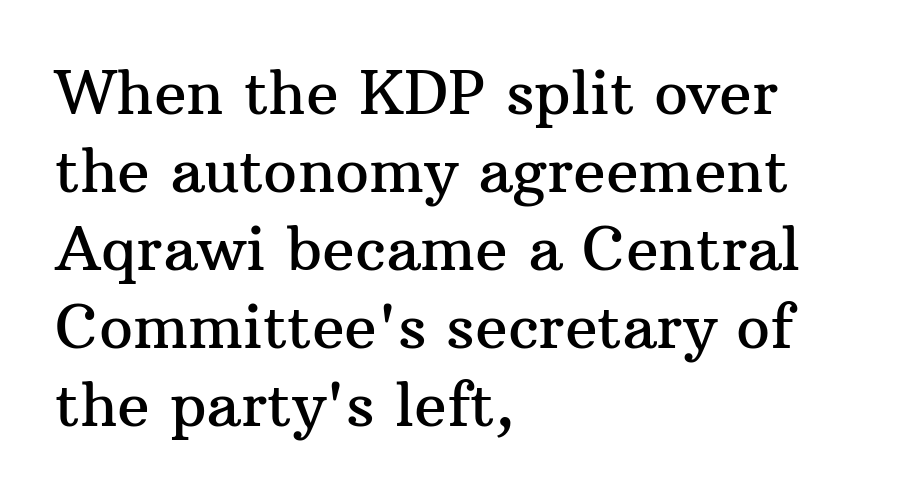
Q: Is the text italic (slanted)? A: No, it is upright.
Q: Is the typeface a serif or a sans-serif typeface? A: Serif.
Q: Is the text underlined? A: No.
Q: How is the paragraph aligned? A: Left-aligned.
Q: Is the spacing between letters normal or unusually wide? A: Normal.
Q: Is the spacing between lines tight, normal or loose? A: Normal.
Q: Width (condensed, normal, or wide)? A: Normal.
Q: Stroke contrast? A: Medium.
Q: x-height? A: Medium.
Q: Monospaced? A: No.
